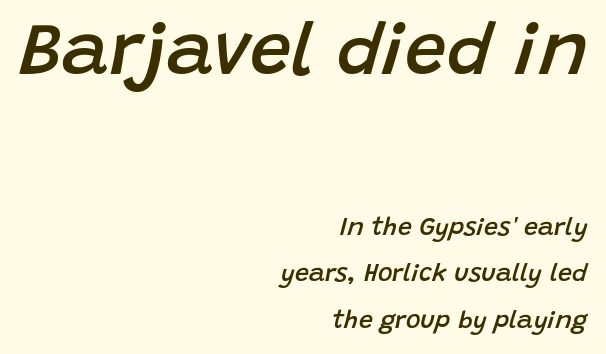
Nobody drew a line under any word here. Letter spacing: default. Which of the two is more prominent by size? The first, at the top. Look at the stroke-to-counter ratio: somewhat heavy, a semibold.
